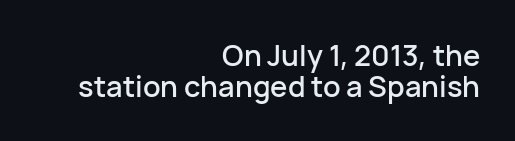
{"serif": "no", "italic": "no", "width": "normal", "stroke_contrast": "low", "x_height": "medium", "monospaced": "no", "underline": "no", "align": "right", "line_spacing": "tight", "line_spacing_ratio": 1.06, "letter_spacing": "normal", "letter_spacing_em": 0.0, "glyph_px": 29}
